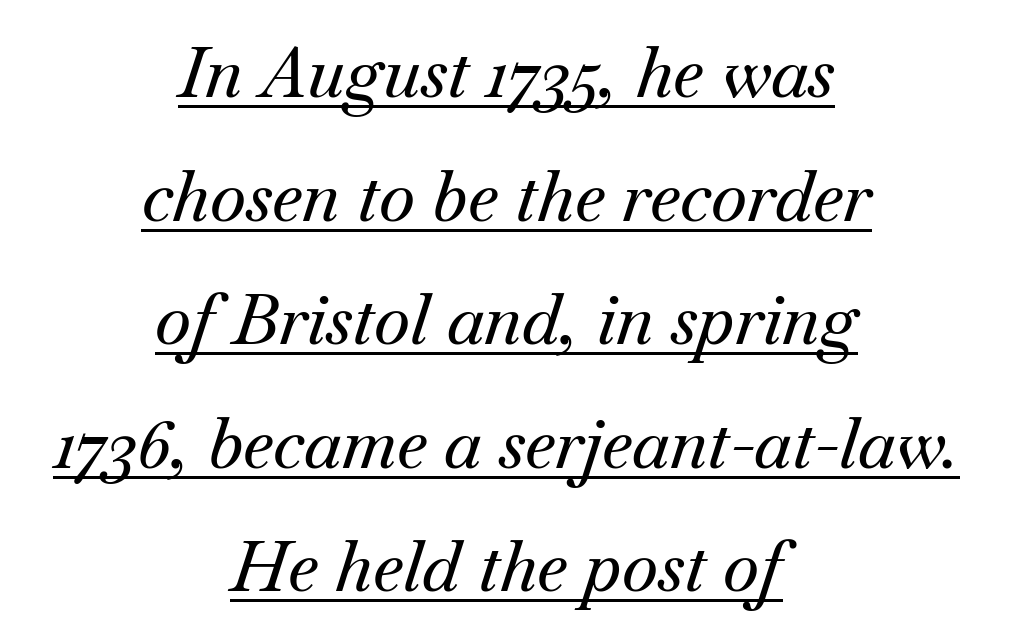
Q: Is the text italic (slanted)? A: Yes, it leans right by about 18 degrees.
Q: Is the typeface a serif or a sans-serif typeface? A: Serif.
Q: Is the text underlined? A: Yes.
Q: How is the paragraph aligned? A: Centered.
Q: Is the spacing between letters normal or unusually wide? A: Normal.
Q: Width (condensed, normal, or wide)? A: Normal.
Q: Stroke contrast? A: Medium.
Q: x-height? A: Small.
Q: Monospaced? A: No.
